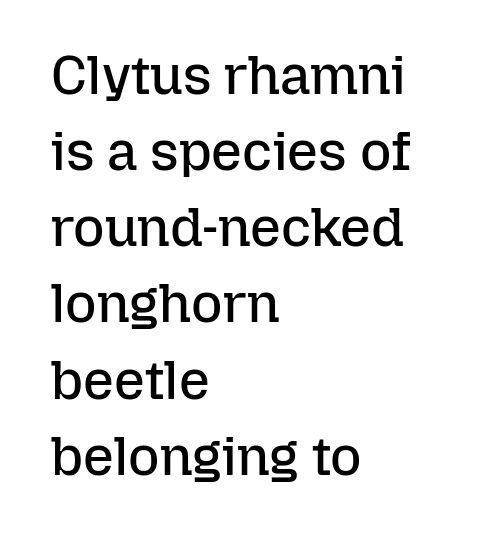
{"italic": "no", "bold": "no", "weight": "regular", "width": "normal", "stroke_contrast": "low", "x_height": "medium", "monospaced": "no", "underline": "no", "align": "left", "line_spacing": "normal", "line_spacing_ratio": 1.41, "letter_spacing": "normal", "letter_spacing_em": 0.0, "glyph_px": 54}
